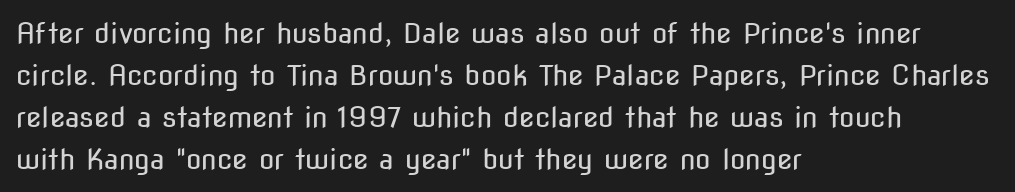
{"serif": "no", "italic": "no", "bold": "no", "weight": "regular", "width": "condensed", "stroke_contrast": "low", "x_height": "medium", "monospaced": "no", "underline": "no", "align": "left", "line_spacing": "normal", "line_spacing_ratio": 1.5, "letter_spacing": "normal", "letter_spacing_em": 0.0, "glyph_px": 28}
